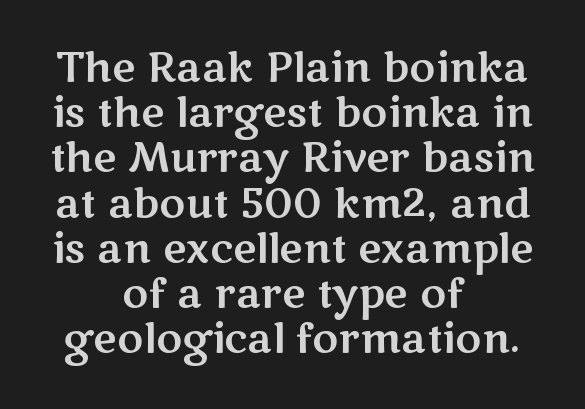
Q: Is the text italic (slanted)? A: No, it is upright.
Q: Is the typeface a serif or a sans-serif typeface? A: Sans-serif.
Q: Is the text underlined? A: No.
Q: How is the paragraph aligned? A: Centered.
Q: Is the spacing between letters normal or unusually wide? A: Normal.
Q: Is the spacing between lines tight, normal or loose? A: Tight.
Q: Width (condensed, normal, or wide)? A: Wide.
Q: Stroke contrast? A: Medium.
Q: x-height? A: Medium.
Q: Monospaced? A: No.
